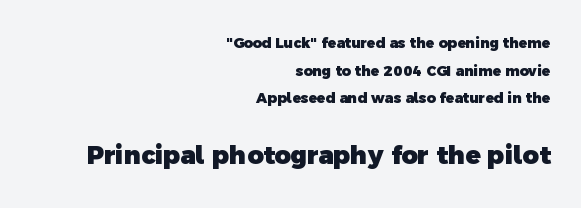
The image shows 25 px bold type; set right-aligned, loose line spacing (1.97x), normal letter spacing, not underlined; the second (bottom) block is 1.79x larger.
